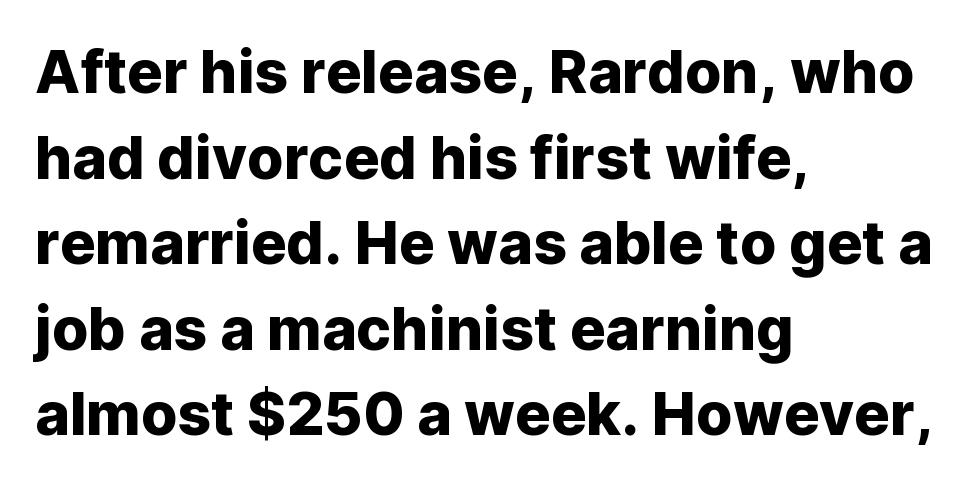
{"serif": "no", "italic": "no", "width": "normal", "stroke_contrast": "low", "x_height": "medium", "monospaced": "no", "underline": "no", "align": "left", "line_spacing": "normal", "line_spacing_ratio": 1.45, "letter_spacing": "normal", "letter_spacing_em": 0.0, "glyph_px": 59}
